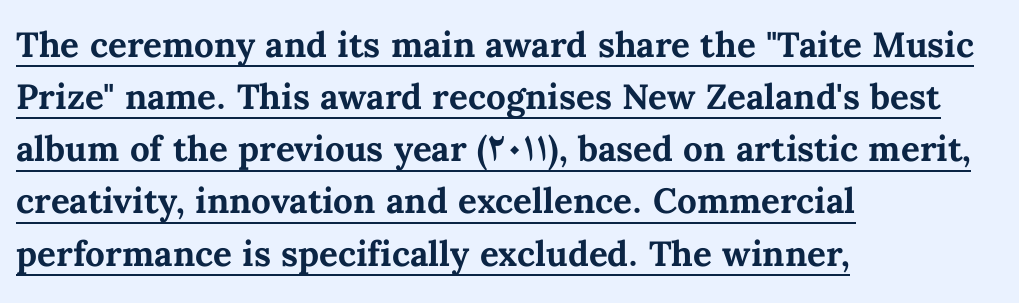
Q: Is the text bold? A: Yes.
Q: Is the text italic (slanted)? A: No, it is upright.
Q: Is the text underlined? A: Yes.
Q: How is the paragraph aligned? A: Left-aligned.
Q: Is the spacing between letters normal or unusually wide? A: Normal.
Q: Is the spacing between lines tight, normal or loose? A: Normal.
Q: Width (condensed, normal, or wide)? A: Normal.
Q: Stroke contrast? A: Medium.
Q: x-height? A: Medium.
Q: Monospaced? A: No.
